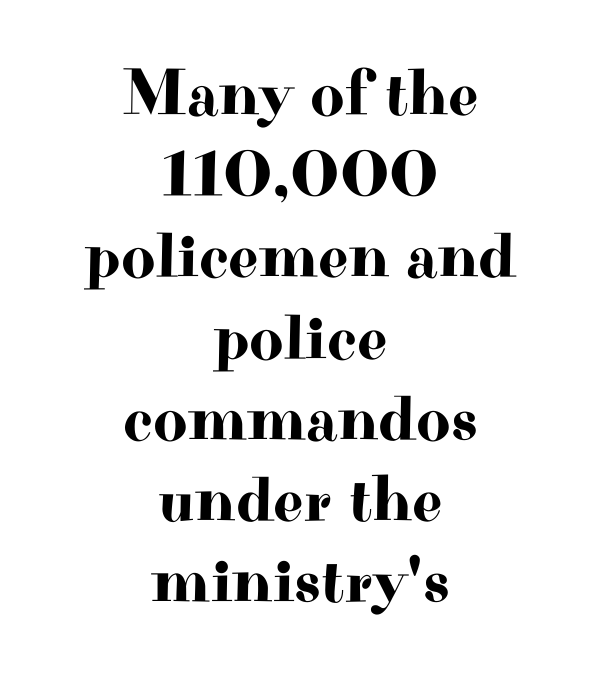
Q: Is the text italic (slanted)? A: No, it is upright.
Q: Is the typeface a serif or a sans-serif typeface? A: Serif.
Q: Is the text underlined? A: No.
Q: How is the paragraph aligned? A: Centered.
Q: Is the spacing between letters normal or unusually wide? A: Normal.
Q: Width (condensed, normal, or wide)? A: Wide.
Q: Stroke contrast? A: High.
Q: x-height? A: Small.
Q: Monospaced? A: No.
